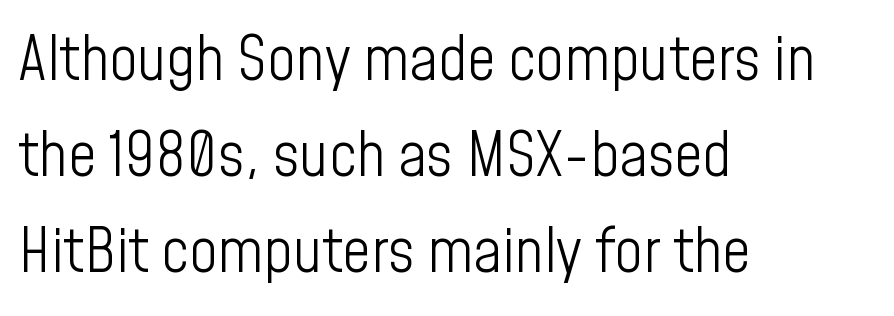
Stroke terminals: plain, sans-serif. Students, note that the glyphs here touch the page at normal intervals. The gap between lines stays unmarked. The letters advance in unequal steps, a hallmark of proportional type. Alignment: flush left. Is this a heavy cut? Hardly; it is regular or lighter.
